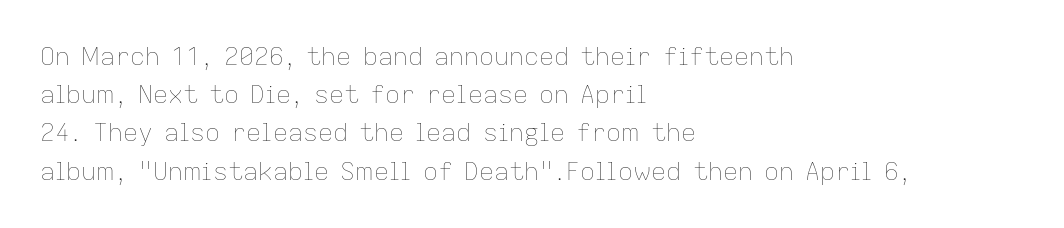
The image shows 25 px text type, upright; set left-aligned, normal line spacing (1.53x), normal letter spacing, not underlined.
